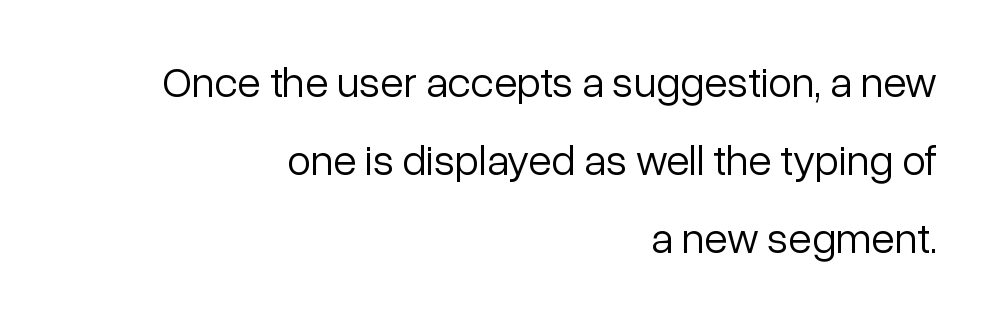
The image shows 43 px light sans-serif type, upright; set right-aligned, line spacing 1.81x, normal letter spacing, not underlined; low stroke contrast and a medium x-height.
